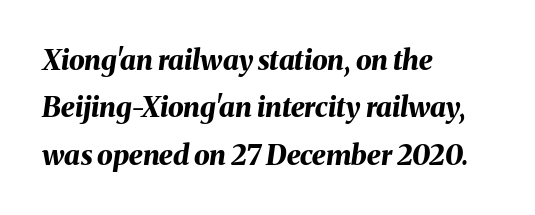
{"italic": "yes", "lean": "right", "slant_degrees": 8, "bold": "yes", "weight": "bold", "width": "normal", "stroke_contrast": "medium", "x_height": "medium", "monospaced": "no", "underline": "no", "align": "left", "line_spacing": "normal", "line_spacing_ratio": 1.69, "letter_spacing": "normal", "letter_spacing_em": 0.0, "glyph_px": 28}
